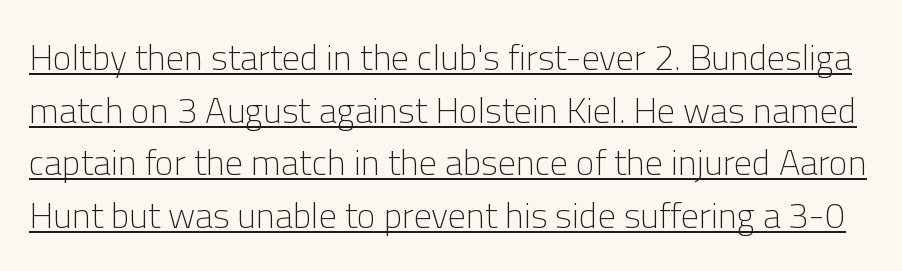
The image shows 36 px light sans-serif type, upright; set normal line spacing (1.46x), normal letter spacing, underlined; low stroke contrast and a medium x-height.
